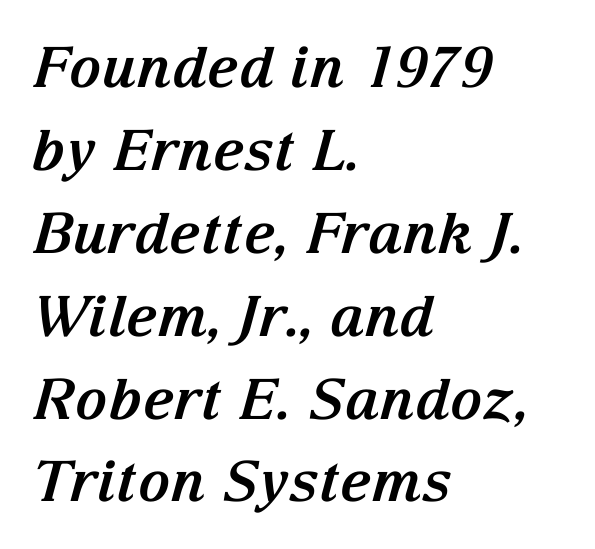
The image shows 56 px bold serif type, italic (leaning right); set left-aligned, normal line spacing (1.48x), normal letter spacing, not underlined; medium stroke contrast and a medium x-height.
